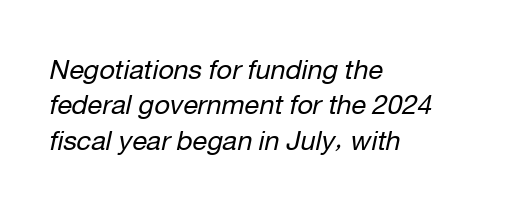
The image shows 27 px text type, italic (leaning right); set left-aligned, normal line spacing (1.31x), normal letter spacing, not underlined.
